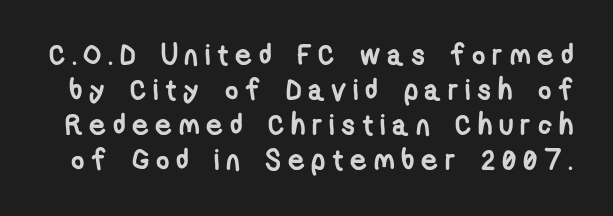
{"serif": "no", "bold": "yes", "weight": "semibold", "width": "condensed", "stroke_contrast": "low", "x_height": "medium", "monospaced": "no", "underline": "no", "line_spacing_ratio": 1.21, "letter_spacing": "wide", "letter_spacing_em": 0.23, "glyph_px": 29}
